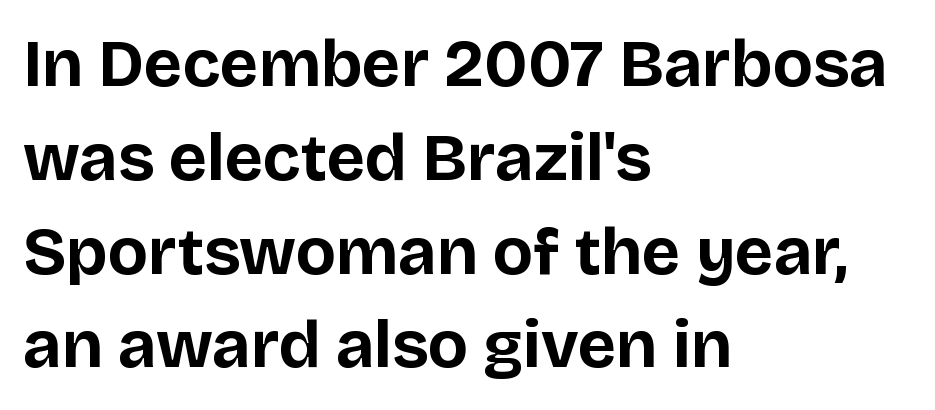
{"serif": "no", "italic": "no", "bold": "yes", "weight": "bold", "width": "normal", "stroke_contrast": "low", "x_height": "large", "monospaced": "no", "underline": "no", "align": "left", "line_spacing": "normal", "line_spacing_ratio": 1.4, "letter_spacing": "normal", "letter_spacing_em": 0.0, "glyph_px": 67}
